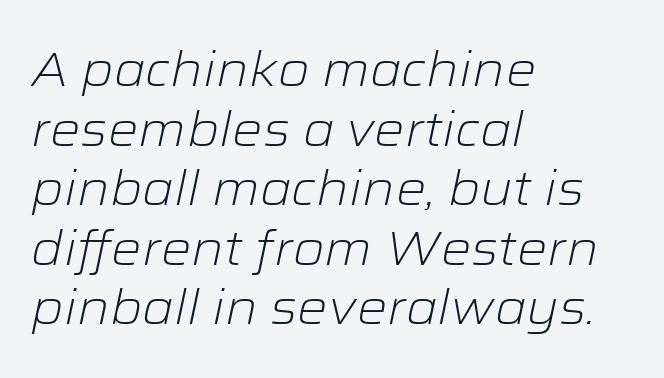
The image shows 48 px light, wide type, italic (leaning right); set left-aligned, line spacing 1.24x, normal letter spacing, not underlined; low stroke contrast and a medium x-height.
